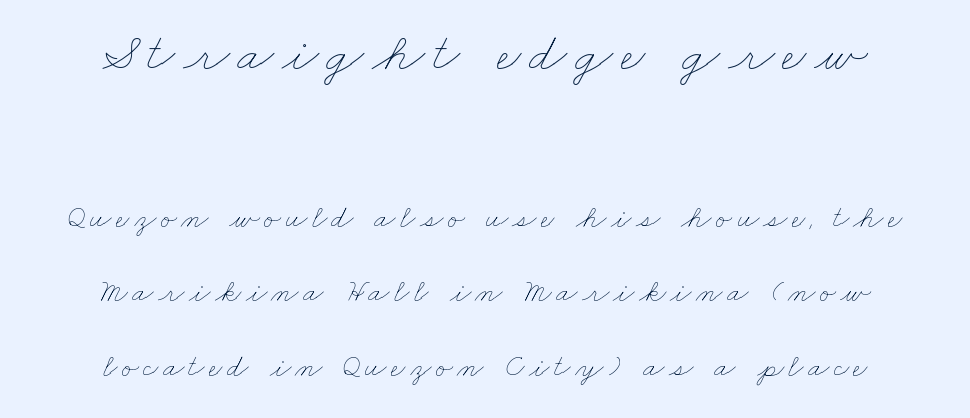
The image shows 54 px thin, wide type; set centered, loose line spacing (2.4x), not underlined; the first (top) block is 1.74x larger; low stroke contrast and a small x-height.
